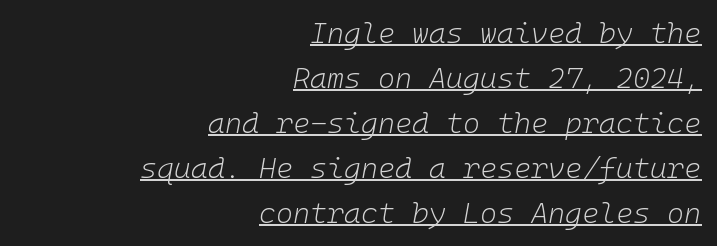
Q: Is the text bold? A: No.
Q: Is the text italic (slanted)? A: Yes, it leans right by about 10 degrees.
Q: Is the text underlined? A: Yes.
Q: How is the paragraph aligned? A: Right-aligned.
Q: Is the spacing between letters normal or unusually wide? A: Normal.
Q: Is the spacing between lines tight, normal or loose? A: Normal.
Q: Width (condensed, normal, or wide)? A: Normal.
Q: Stroke contrast? A: Low.
Q: x-height? A: Medium.
Q: Monospaced? A: Yes.
